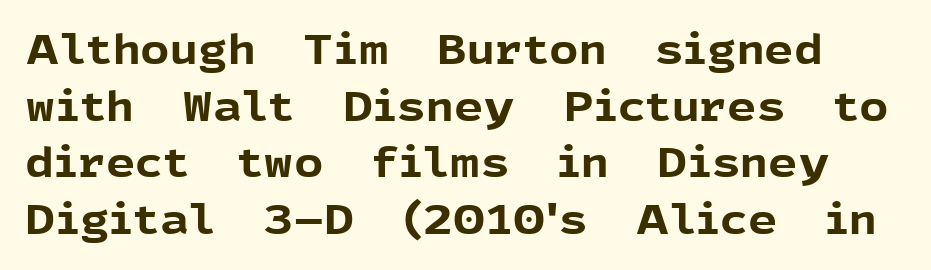
Q: Is the text bold? A: Yes.
Q: Is the text italic (slanted)? A: No, it is upright.
Q: Is the typeface a serif or a sans-serif typeface? A: Sans-serif.
Q: Is the text underlined? A: No.
Q: Is the spacing between letters normal or unusually wide? A: Normal.
Q: Is the spacing between lines tight, normal or loose? A: Normal.
Q: Width (condensed, normal, or wide)? A: Normal.
Q: x-height? A: Medium.
Q: Monospaced? A: No.
